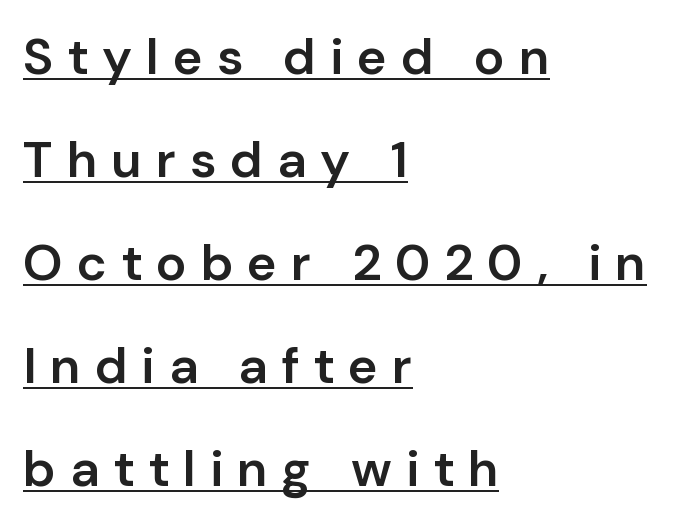
{"serif": "no", "italic": "no", "bold": "semi", "weight": "semibold", "width": "normal", "stroke_contrast": "low", "x_height": "medium", "monospaced": "no", "underline": "yes", "align": "left", "line_spacing": "loose", "line_spacing_ratio": 2.02, "letter_spacing": "wide", "letter_spacing_em": 0.27, "glyph_px": 51}
